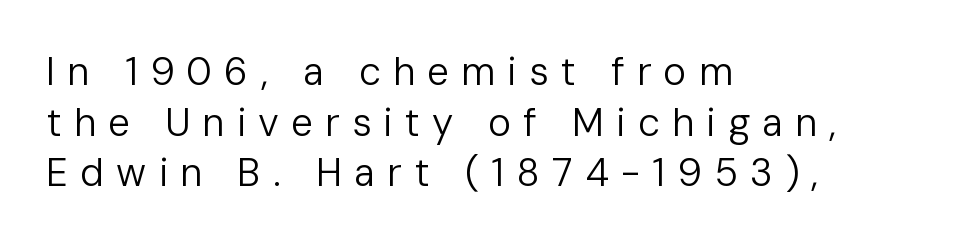
Each new line begins a customary step beneath the previous one. Underline: absent. The letters stand straight up with perfectly vertical stems. Examine the stroke ends and you'll find no serifs.
